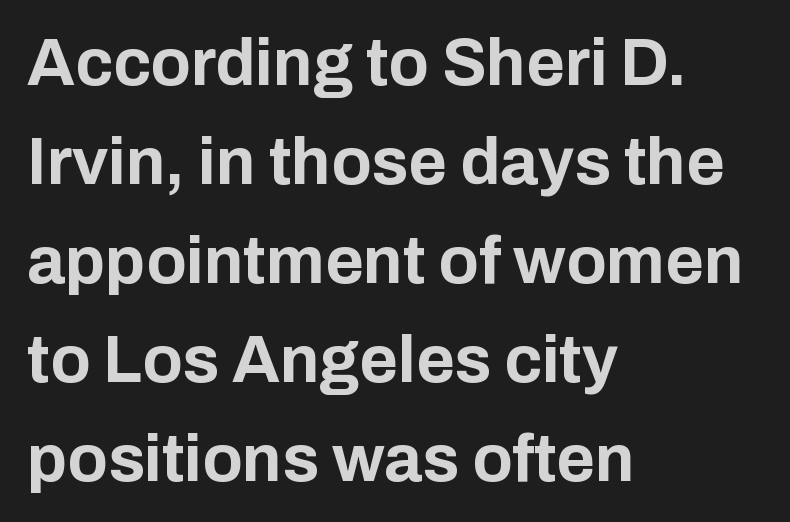
The image shows 66 px bold sans-serif type, upright; set left-aligned, normal line spacing (1.5x), normal letter spacing, not underlined; low stroke contrast and a medium x-height.
